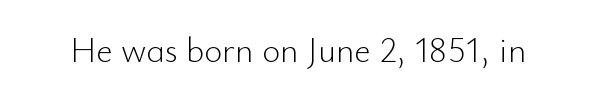
{"serif": "no", "italic": "no", "bold": "no", "weight": "light", "width": "normal", "stroke_contrast": "low", "x_height": "small", "monospaced": "no", "underline": "no", "letter_spacing": "normal", "letter_spacing_em": 0.0, "glyph_px": 35}
